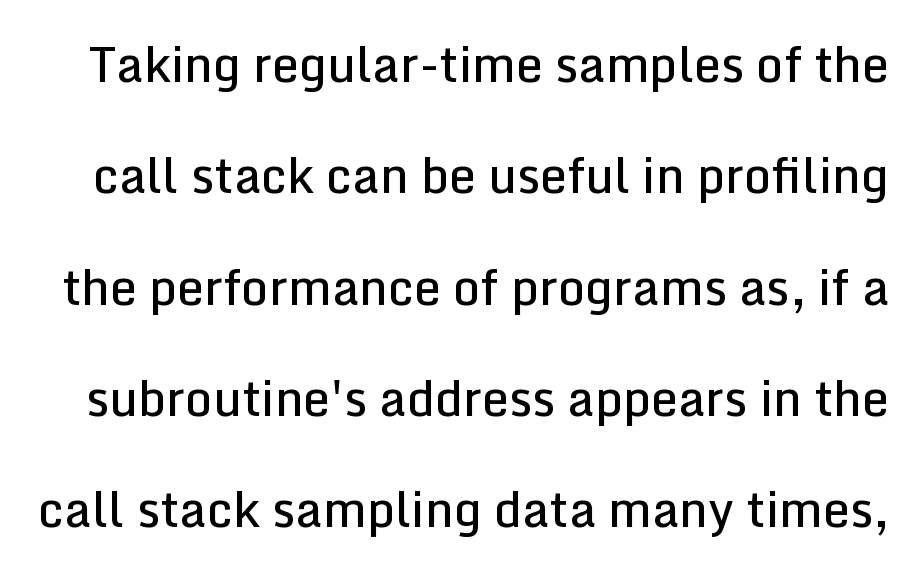
{"serif": "no", "italic": "no", "bold": "semi", "weight": "semibold", "width": "normal", "stroke_contrast": "low", "x_height": "medium", "monospaced": "no", "underline": "no", "line_spacing": "loose", "line_spacing_ratio": 2.32, "letter_spacing": "normal", "letter_spacing_em": 0.0, "glyph_px": 48}
